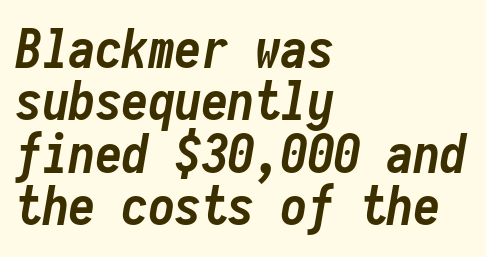
Notice how the passage keeps a crisp vertical edge on the left only. Honestly, there is no underline to notice here at all. Baseline-to-baseline distance is barely more than the letter height. Each word holds together tightly as a unit, with standard inter-letter gaps. A full-strength bold gives these letters their thick strokes.
